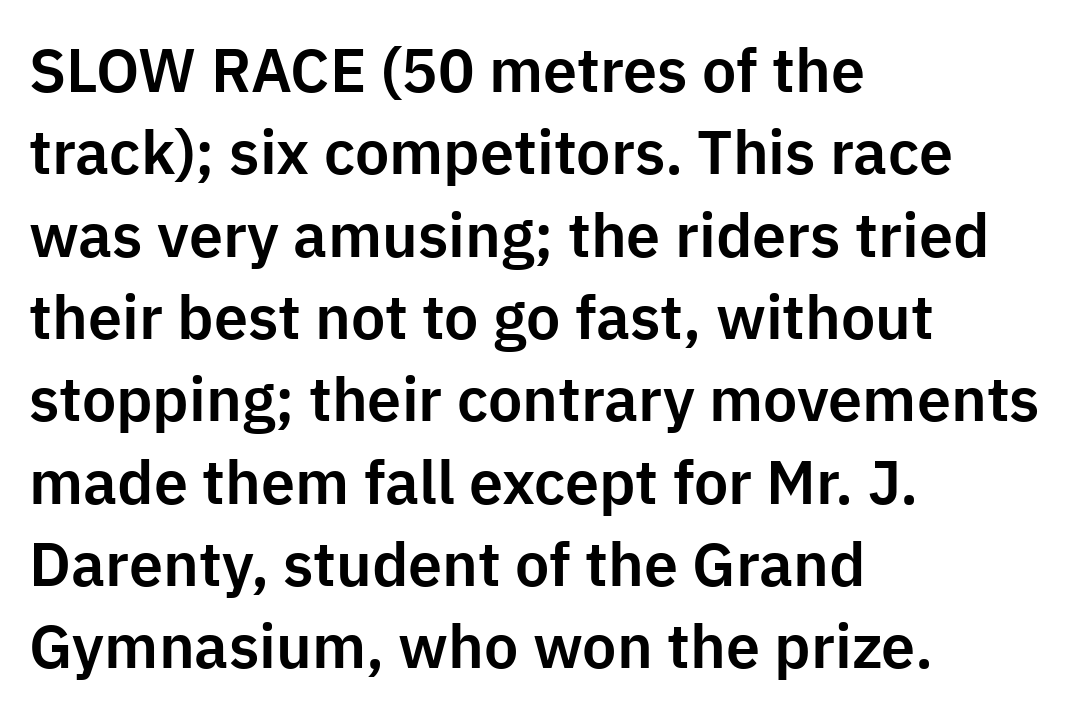
The image shows 61 px sans-serif type, upright; set left-aligned, normal line spacing (1.35x), normal letter spacing, not underlined; low stroke contrast and a medium x-height.
